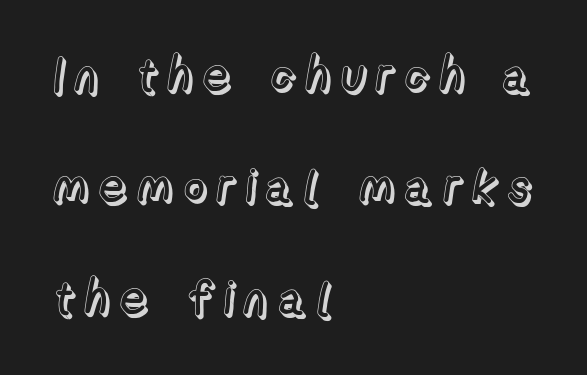
Letters rest on an invisible, unmarked baseline. The designer dialed line spacing up above the default. A typesetter would call this proportional, since set widths differ per character. Each line starts at the same left margin while the right side varies.
